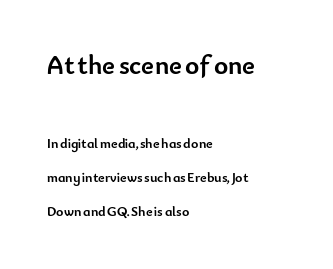
The image shows 27 px bold type, upright; set left-aligned, loose line spacing (2.43x), normal letter spacing, not underlined; the first (top) block is 1.93x larger.
